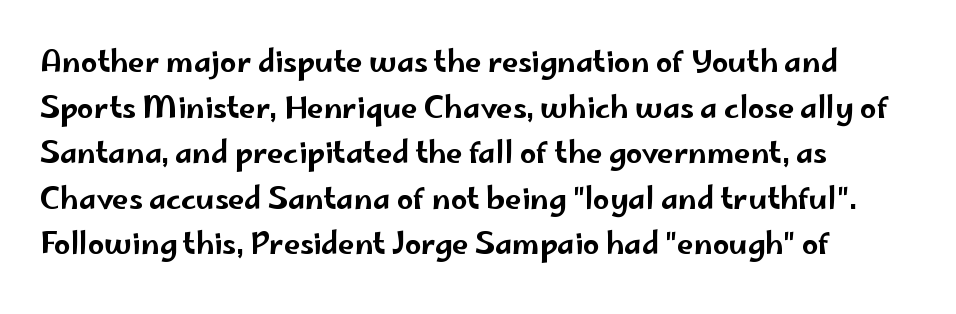
{"serif": "no", "italic": "no", "width": "wide", "stroke_contrast": "low", "x_height": "small", "monospaced": "no", "underline": "no", "align": "left", "line_spacing": "normal", "line_spacing_ratio": 1.57, "letter_spacing": "normal", "letter_spacing_em": 0.0, "glyph_px": 29}
